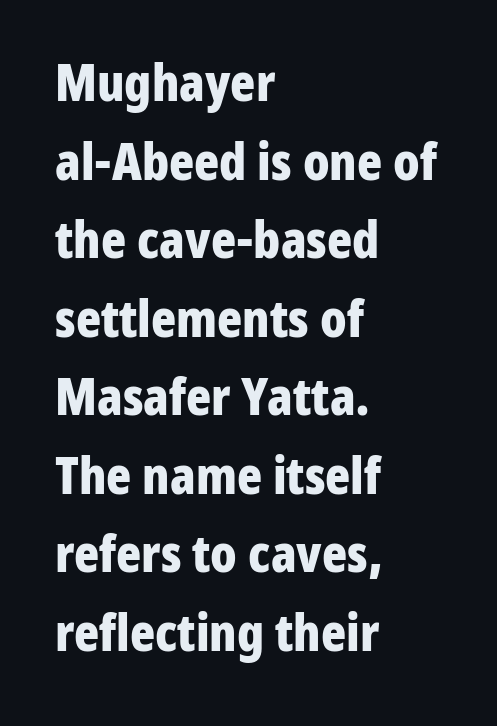
The image shows 52 px bold, condensed sans-serif type, upright; set left-aligned, normal line spacing (1.51x), normal letter spacing, not underlined; low stroke contrast and a medium x-height.
